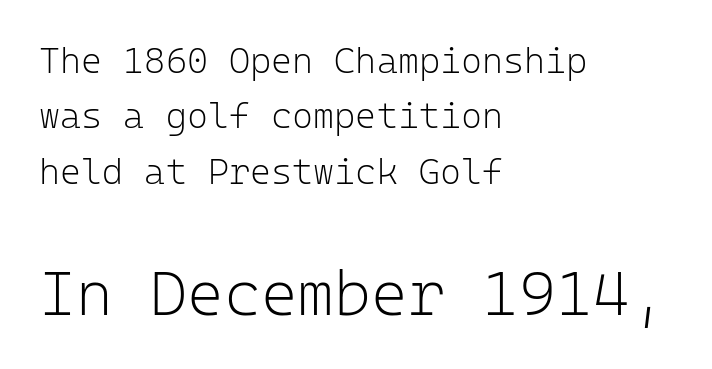
{"serif": "no", "italic": "no", "bold": "no", "weight": "light", "width": "normal", "stroke_contrast": "low", "x_height": "medium", "monospaced": "yes", "underline": "no", "align": "left", "line_spacing": "normal", "line_spacing_ratio": 1.54, "letter_spacing": "normal", "letter_spacing_em": 0.0, "larger_block": "second", "size_ratio": 1.75, "glyph_px": 63}
